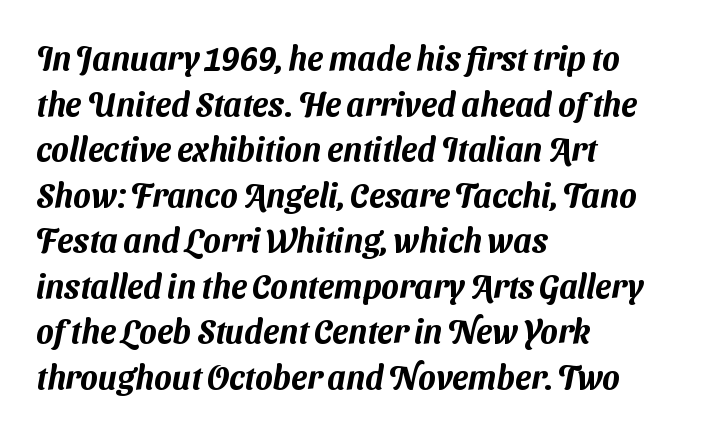
Q: Is the typeface a serif or a sans-serif typeface? A: Sans-serif.
Q: Is the text underlined? A: No.
Q: How is the paragraph aligned? A: Left-aligned.
Q: Is the spacing between letters normal or unusually wide? A: Normal.
Q: Is the spacing between lines tight, normal or loose? A: Normal.
Q: Width (condensed, normal, or wide)? A: Normal.
Q: Stroke contrast? A: Medium.
Q: x-height? A: Medium.
Q: Monospaced? A: No.
